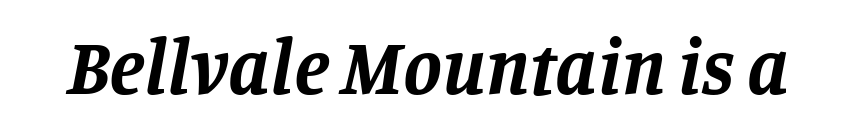
Q: Is the text bold? A: Yes.
Q: Is the text italic (slanted)? A: Yes, it leans right by about 11 degrees.
Q: Is the typeface a serif or a sans-serif typeface? A: Serif.
Q: Is the text underlined? A: No.
Q: Is the spacing between letters normal or unusually wide? A: Normal.
Q: Width (condensed, normal, or wide)? A: Normal.
Q: Stroke contrast? A: Low.
Q: x-height? A: Large.
Q: Monospaced? A: No.
